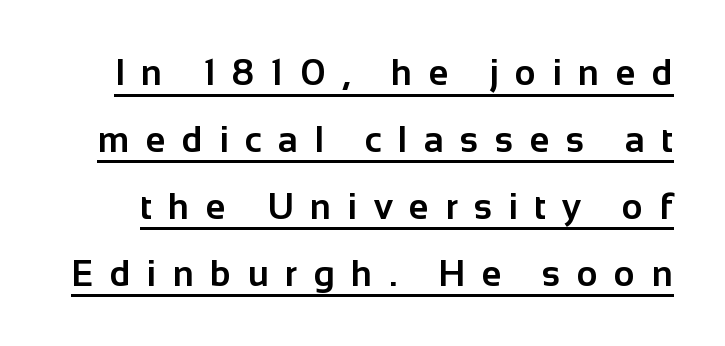
Q: Is the text bold? A: Yes.
Q: Is the text italic (slanted)? A: No, it is upright.
Q: Is the typeface a serif or a sans-serif typeface? A: Sans-serif.
Q: Is the text underlined? A: Yes.
Q: Is the spacing between letters normal or unusually wide? A: Unusually wide.
Q: Width (condensed, normal, or wide)? A: Normal.
Q: Stroke contrast? A: Low.
Q: x-height? A: Medium.
Q: Monospaced? A: No.
